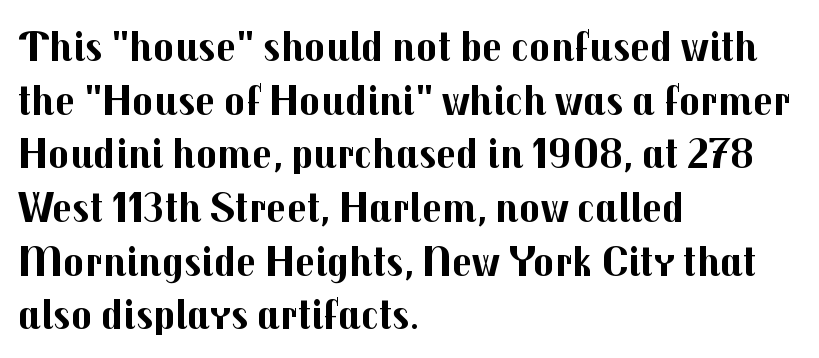
Line beginnings align vertically; line endings do not. Between one letter and the next there's only the usual sliver of space. Caption: bold face, heavy strokes. Vertical strokes here are truly vertical. The face used here is proportionally spaced, like ordinary book or web type. The zone under the glyphs is completely vacant.
